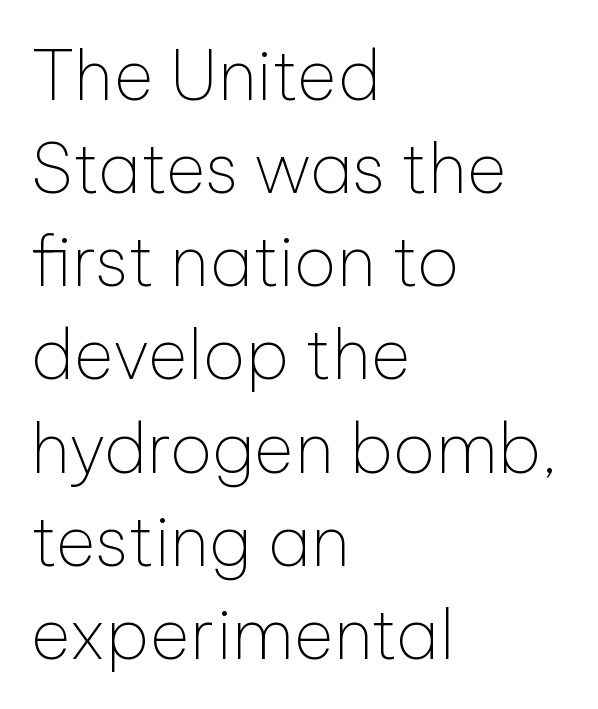
The image shows 69 px thin sans-serif type, upright; set left-aligned, normal line spacing (1.35x), normal letter spacing, not underlined; low stroke contrast and a medium x-height.
